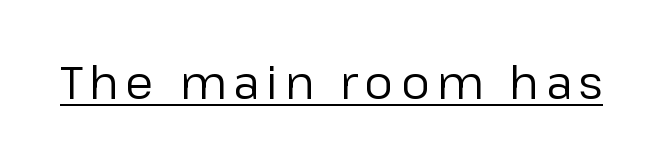
{"serif": "no", "italic": "no", "bold": "no", "weight": "regular", "width": "normal", "stroke_contrast": "low", "x_height": "medium", "monospaced": "no", "underline": "yes", "glyph_px": 46}
